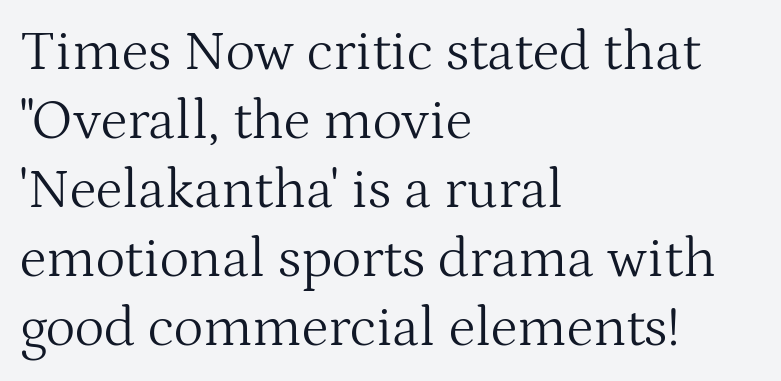
{"serif": "yes", "italic": "no", "bold": "no", "weight": "light", "width": "normal", "stroke_contrast": "medium", "x_height": "medium", "monospaced": "no", "underline": "no", "align": "left", "line_spacing_ratio": 1.21, "letter_spacing": "normal", "letter_spacing_em": 0.0, "glyph_px": 57}
